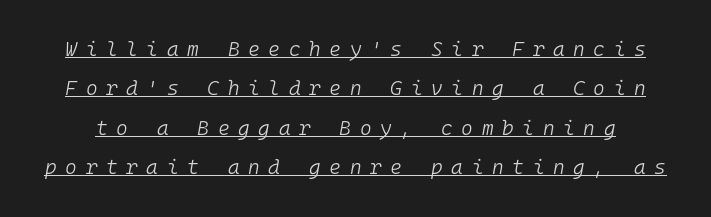
Q: Is the text bold? A: No.
Q: Is the text italic (slanted)? A: Yes, it leans right by about 10 degrees.
Q: Is the text underlined? A: Yes.
Q: Is the spacing between letters normal or unusually wide? A: Unusually wide.
Q: Is the spacing between lines tight, normal or loose? A: Loose.
